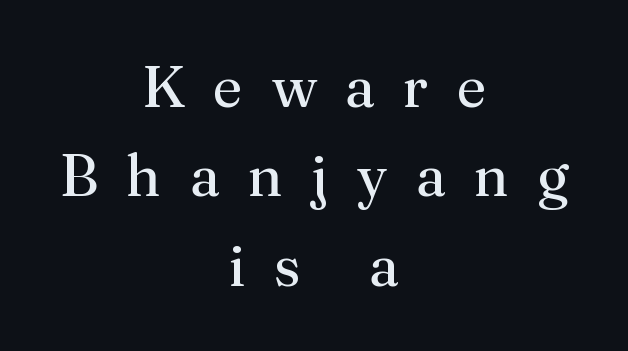
{"serif": "yes", "italic": "no", "bold": "no", "weight": "regular", "width": "normal", "stroke_contrast": "medium", "x_height": "medium", "monospaced": "no", "underline": "no", "align": "center", "line_spacing": "normal", "line_spacing_ratio": 1.54, "letter_spacing": "wide", "letter_spacing_em": 0.49, "glyph_px": 58}
